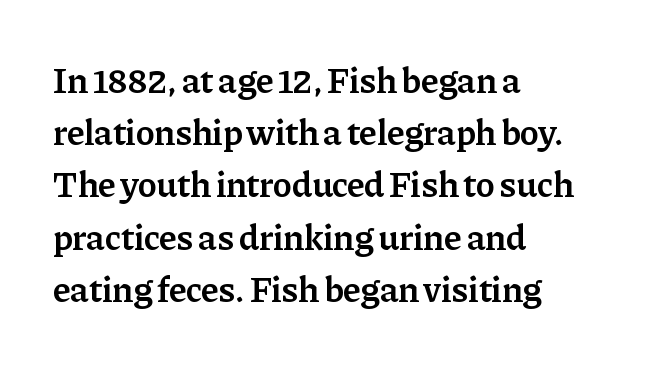
Q: Is the text bold? A: Semi-bold.
Q: Is the text italic (slanted)? A: No, it is upright.
Q: Is the typeface a serif or a sans-serif typeface? A: Serif.
Q: Is the text underlined? A: No.
Q: How is the paragraph aligned? A: Left-aligned.
Q: Is the spacing between letters normal or unusually wide? A: Normal.
Q: Is the spacing between lines tight, normal or loose? A: Normal.
Q: Width (condensed, normal, or wide)? A: Normal.
Q: Stroke contrast? A: Low.
Q: x-height? A: Medium.
Q: Monospaced? A: No.
